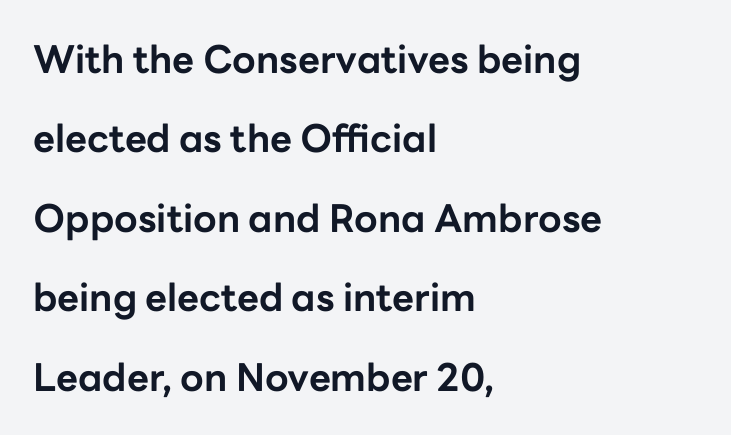
{"serif": "no", "italic": "no", "bold": "yes", "weight": "bold", "width": "normal", "stroke_contrast": "low", "x_height": "medium", "monospaced": "no", "underline": "no", "align": "left", "line_spacing": "loose", "line_spacing_ratio": 2.09, "letter_spacing": "normal", "letter_spacing_em": 0.0, "glyph_px": 38}
